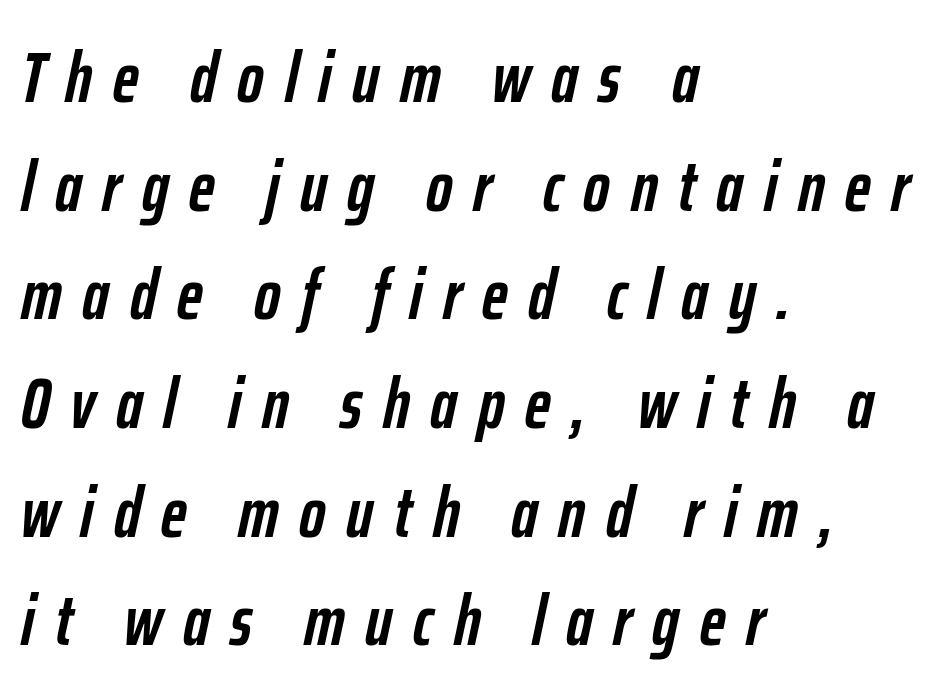
The image shows 71 px semibold, condensed type, italic (leaning right); set left-aligned, normal line spacing (1.53x), unusually wide letter spacing (+0.29 em), not underlined; low stroke contrast and a medium x-height.
